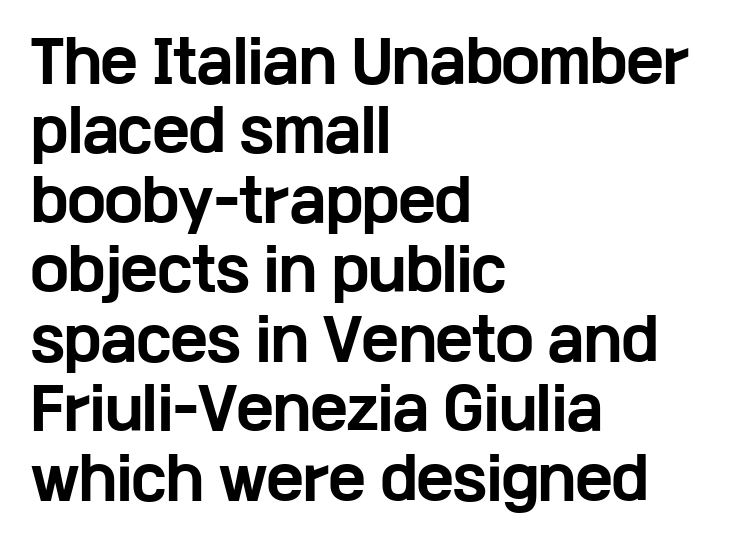
The image shows 56 px bold, wide sans-serif type, upright; set left-aligned, line spacing 1.24x, normal letter spacing, not underlined; low stroke contrast and a medium x-height.
